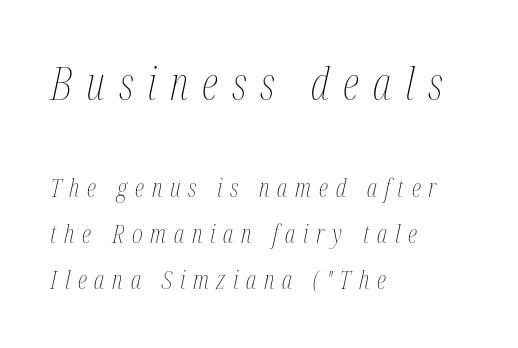
The image shows 46 px thin, condensed type, italic (leaning right); set left-aligned, line spacing 1.78x, unusually wide letter spacing (+0.3 em), not underlined; the first (top) block is 1.77x larger; medium stroke contrast and a medium x-height.
